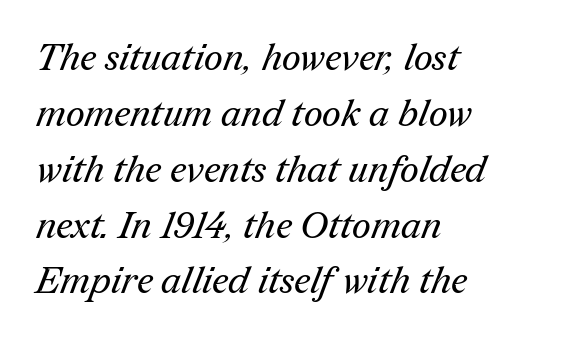
The image shows 37 px regular-weight serif type; set left-aligned, normal line spacing (1.51x), normal letter spacing, not underlined; medium stroke contrast and a medium x-height.
